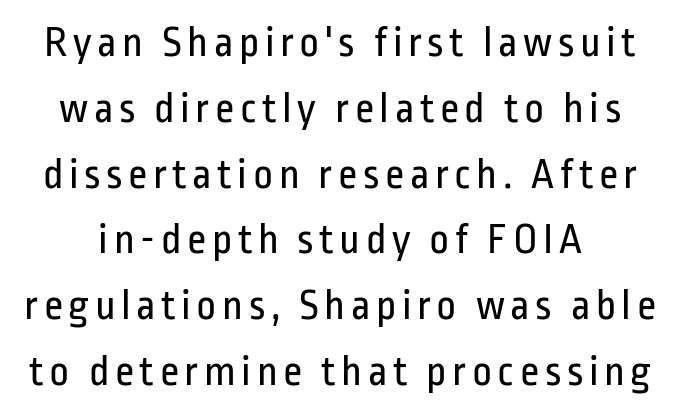
{"serif": "no", "italic": "no", "bold": "no", "weight": "regular", "width": "condensed", "stroke_contrast": "low", "x_height": "medium", "monospaced": "no", "underline": "no", "line_spacing": "normal", "line_spacing_ratio": 1.53, "glyph_px": 43}
